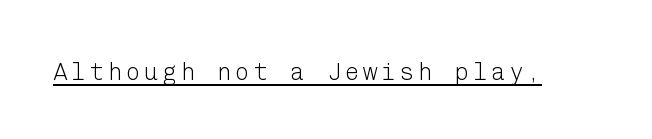
The image shows 24 px text type, upright; set underlined.
